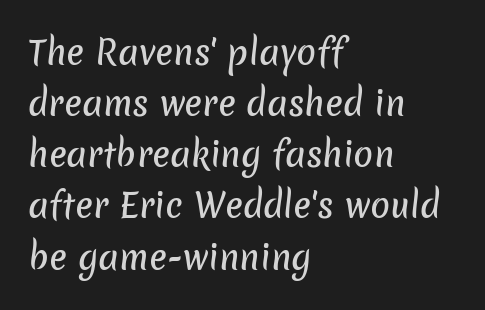
{"serif": "no", "width": "normal", "stroke_contrast": "low", "x_height": "medium", "monospaced": "no", "underline": "no", "align": "left", "line_spacing": "normal", "line_spacing_ratio": 1.55, "letter_spacing": "normal", "letter_spacing_em": 0.0, "glyph_px": 33}
